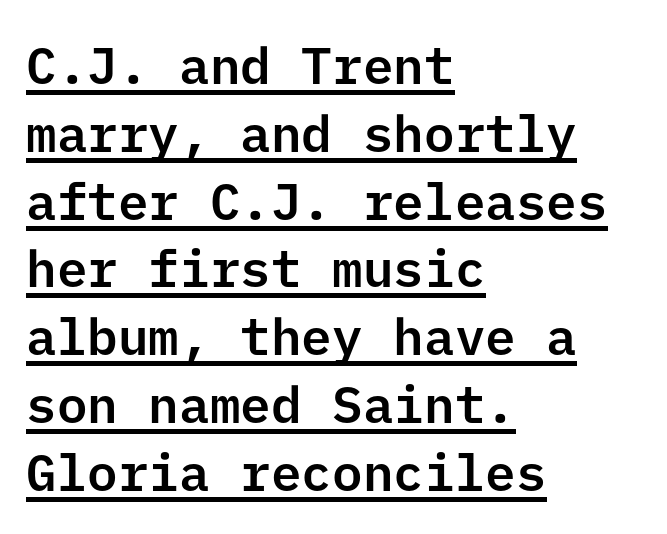
Q: Is the text italic (slanted)? A: No, it is upright.
Q: Is the typeface a serif or a sans-serif typeface? A: Sans-serif.
Q: Is the text underlined? A: Yes.
Q: How is the paragraph aligned? A: Left-aligned.
Q: Is the spacing between letters normal or unusually wide? A: Normal.
Q: Is the spacing between lines tight, normal or loose? A: Normal.
Q: Width (condensed, normal, or wide)? A: Normal.
Q: Stroke contrast? A: Low.
Q: x-height? A: Medium.
